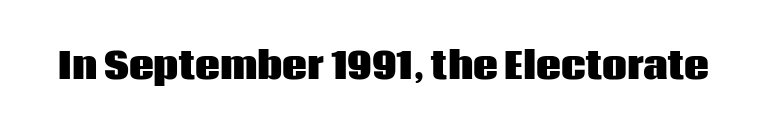
The image shows 35 px heavy sans-serif type, upright; set normal letter spacing, not underlined; low stroke contrast and a large x-height.
